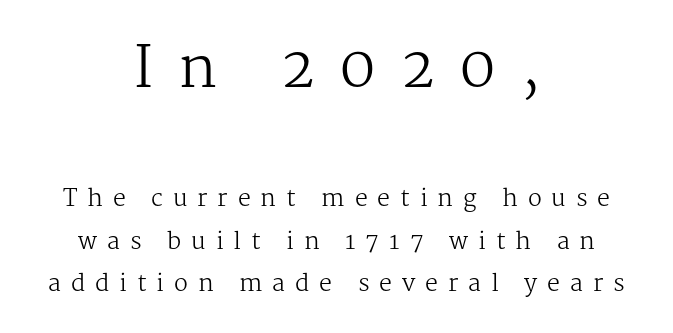
{"serif": "yes", "italic": "no", "bold": "no", "weight": "regular", "width": "normal", "stroke_contrast": "medium", "x_height": "medium", "monospaced": "no", "underline": "no", "align": "center", "line_spacing_ratio": 1.85, "letter_spacing": "wide", "letter_spacing_em": 0.43, "larger_block": "first", "size_ratio": 2.48, "glyph_px": 57}
